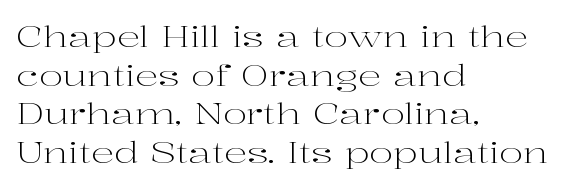
The image shows 29 px light, wide serif type, upright; set left-aligned, normal line spacing (1.33x), normal letter spacing, not underlined; high stroke contrast and a medium x-height.
